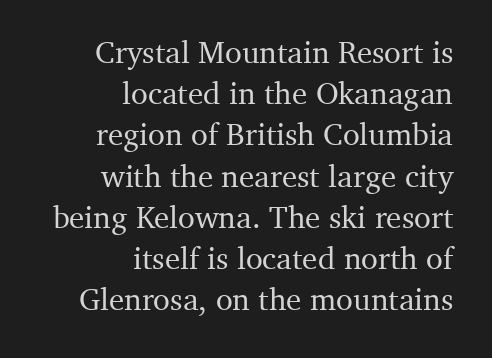
Teacher's note: observe the even right margin — that is flush-right alignment. A typesetter would mark this as roman, not italic. Here the designer chose a conventional face with non-uniform glyph widths. The words here are not underlined. The type is set solid horizontally, with unmodified tracking.
